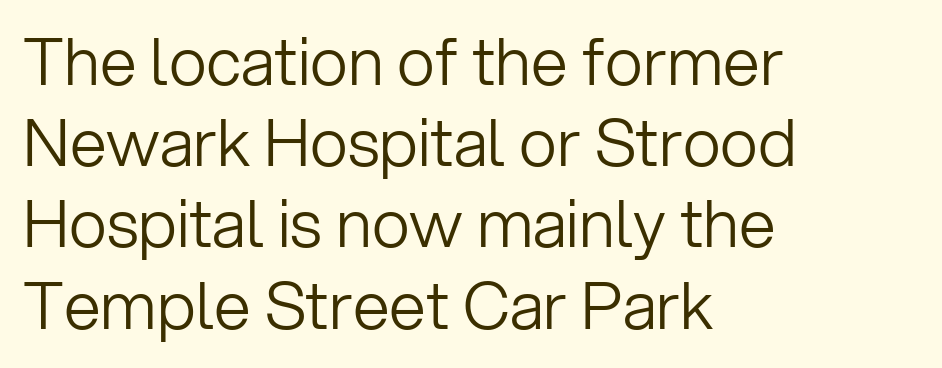
{"serif": "no", "italic": "no", "bold": "no", "weight": "light", "width": "normal", "stroke_contrast": "low", "x_height": "medium", "monospaced": "no", "underline": "no", "align": "left", "line_spacing_ratio": 1.23, "letter_spacing": "normal", "letter_spacing_em": 0.0, "glyph_px": 66}
